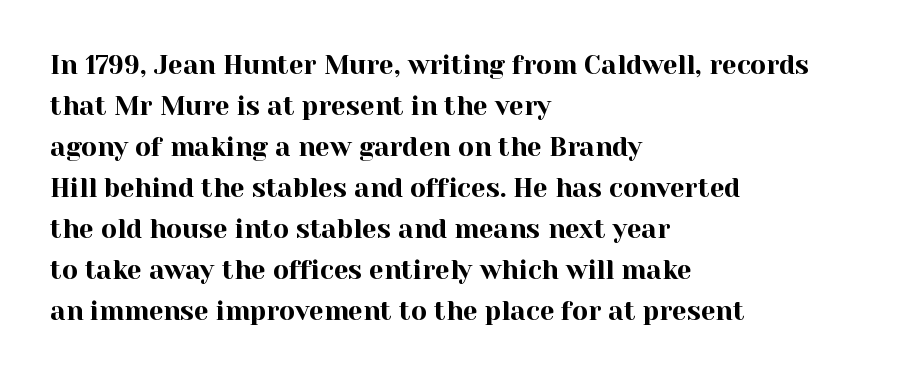
Q: Is the text italic (slanted)? A: No, it is upright.
Q: Is the text underlined? A: No.
Q: How is the paragraph aligned? A: Left-aligned.
Q: Is the spacing between letters normal or unusually wide? A: Normal.
Q: Is the spacing between lines tight, normal or loose? A: Normal.
